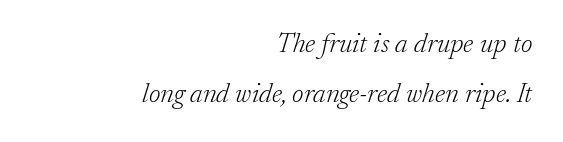
Q: Is the text bold? A: No.
Q: Is the text italic (slanted)? A: Yes, it leans right by about 17 degrees.
Q: Is the typeface a serif or a sans-serif typeface? A: Serif.
Q: Is the text underlined? A: No.
Q: How is the paragraph aligned? A: Right-aligned.
Q: Is the spacing between letters normal or unusually wide? A: Normal.
Q: Width (condensed, normal, or wide)? A: Normal.
Q: Stroke contrast? A: Low.
Q: x-height? A: Small.
Q: Monospaced? A: No.
